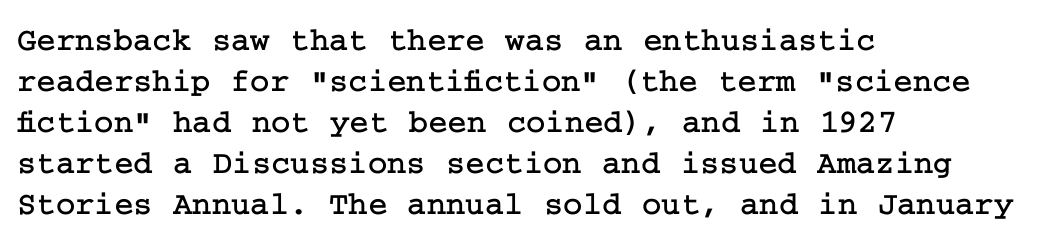
Layout note: lines flush left. A bare baseline throughout the passage. Type style note: has serifs. Observe the ordinary spacing: letters are neighbours, not strangers. If you drew a line through each stem, it would be perfectly vertical.
